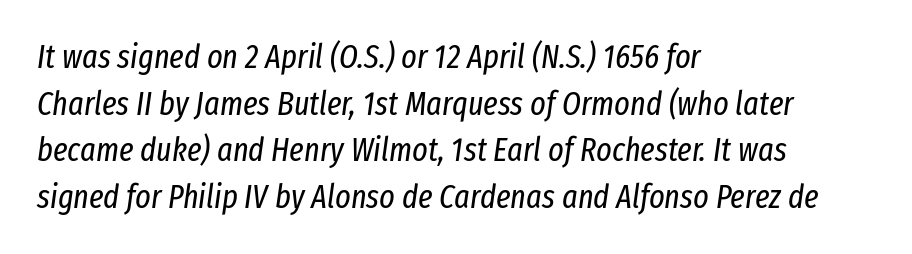
These lines keep a tight, regular rhythm from letter to letter. Has an underline been added? It has not. Teacher's note: observe the even left margin — that is flush-left alignment. You can tell it's italic because the verticals aren't actually vertical. Looks like regular typesetting: each glyph gets only the width it needs. Regarding leading, the lines here are spaced in the standard way.
